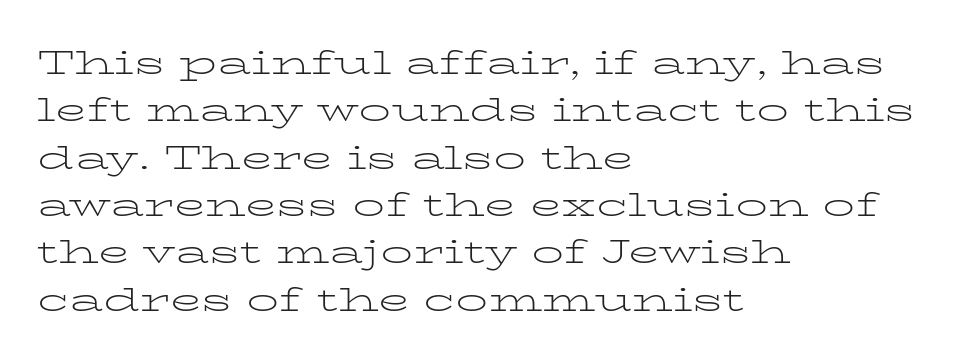
Stems here are at most as thick as an everyday book face. Unlike italic type, these characters show no tilt at all. Summary of vertical rhythm: regular, with standard interline spacing. Character widths vary here, with narrow letters taking less room than wide ones.
